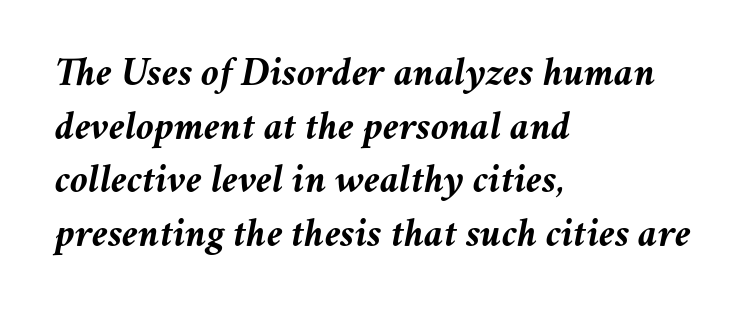
The image shows 41 px semibold type, italic (leaning right); set left-aligned, normal line spacing (1.31x), normal letter spacing, not underlined; medium stroke contrast and a medium x-height.
